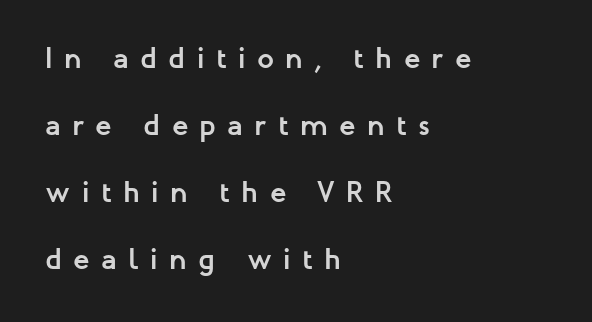
Q: Is the text bold? A: Yes.
Q: Is the text italic (slanted)? A: No, it is upright.
Q: Is the typeface a serif or a sans-serif typeface? A: Sans-serif.
Q: Is the text underlined? A: No.
Q: How is the paragraph aligned? A: Left-aligned.
Q: Is the spacing between letters normal or unusually wide? A: Unusually wide.
Q: Is the spacing between lines tight, normal or loose? A: Loose.
Q: Width (condensed, normal, or wide)? A: Normal.
Q: Stroke contrast? A: Low.
Q: x-height? A: Medium.
Q: Monospaced? A: No.
